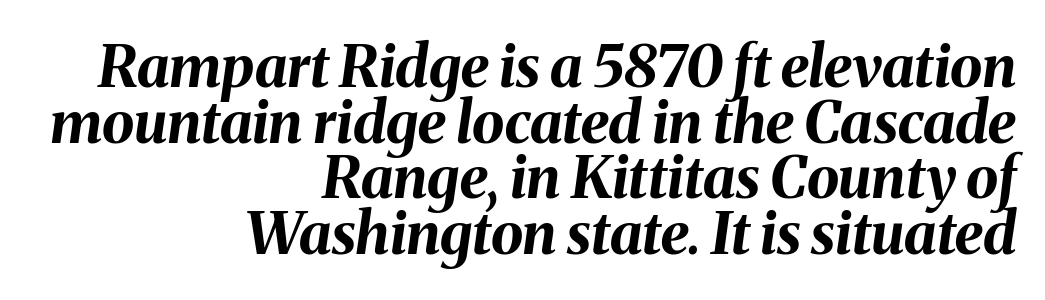
{"italic": "yes", "lean": "right", "slant_degrees": 8, "bold": "yes", "weight": "bold", "width": "normal", "stroke_contrast": "medium", "x_height": "medium", "monospaced": "no", "underline": "no", "align": "right", "line_spacing": "tight", "line_spacing_ratio": 0.96, "letter_spacing": "normal", "letter_spacing_em": 0.0, "glyph_px": 58}
